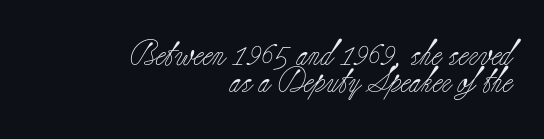
{"bold": "no", "underline": "no", "align": "right", "line_spacing": "tight", "line_spacing_ratio": 1.05, "letter_spacing": "normal", "letter_spacing_em": 0.0, "glyph_px": 26}
